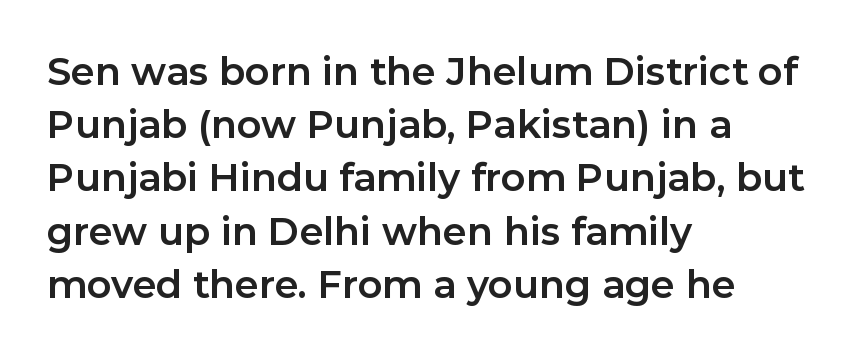
Q: Is the text bold? A: Yes.
Q: Is the text italic (slanted)? A: No, it is upright.
Q: Is the typeface a serif or a sans-serif typeface? A: Sans-serif.
Q: Is the text underlined? A: No.
Q: How is the paragraph aligned? A: Left-aligned.
Q: Is the spacing between letters normal or unusually wide? A: Normal.
Q: Is the spacing between lines tight, normal or loose? A: Normal.
Q: Width (condensed, normal, or wide)? A: Normal.
Q: Stroke contrast? A: Low.
Q: x-height? A: Medium.
Q: Monospaced? A: No.
